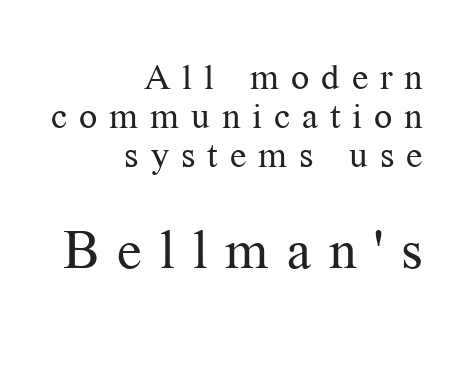
Q: Is the text bold? A: No.
Q: Is the text italic (slanted)? A: No, it is upright.
Q: Is the typeface a serif or a sans-serif typeface? A: Serif.
Q: Is the text underlined? A: No.
Q: How is the paragraph aligned? A: Right-aligned.
Q: Is the spacing between letters normal or unusually wide? A: Unusually wide.
Q: Is the spacing between lines tight, normal or loose? A: Tight.
Q: Which block of text is set in a larger size, the first (top) or the second (bottom)? A: The second (bottom) one.
Q: Width (condensed, normal, or wide)? A: Normal.
Q: Stroke contrast? A: Medium.
Q: x-height? A: Medium.
Q: Monospaced? A: No.
